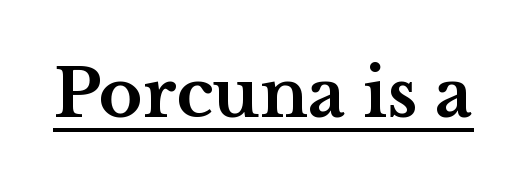
The image shows 66 px bold, wide serif type, upright; set normal letter spacing, underlined; medium stroke contrast and a medium x-height.
